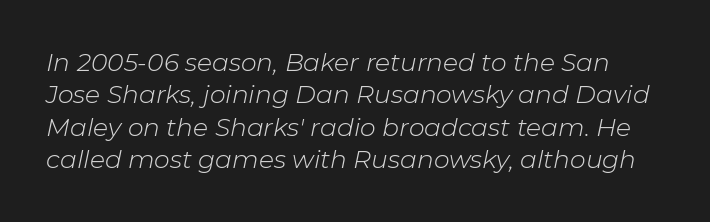
Q: Is the text bold? A: No.
Q: Is the text italic (slanted)? A: Yes, it leans right by about 11 degrees.
Q: Is the text underlined? A: No.
Q: Is the spacing between letters normal or unusually wide? A: Normal.
Q: Is the spacing between lines tight, normal or loose? A: Normal.
